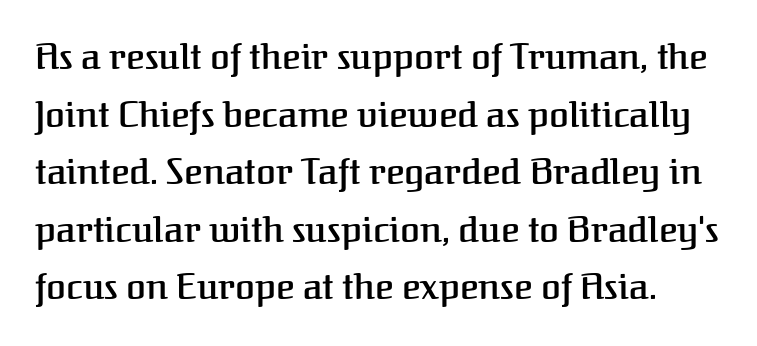
The image shows 36 px semibold serif type, upright; set normal line spacing (1.6x), normal letter spacing, not underlined; medium stroke contrast and a medium x-height.
